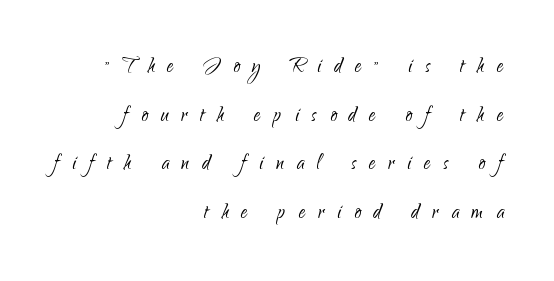
{"bold": "no", "underline": "no", "align": "right", "line_spacing_ratio": 1.87, "letter_spacing": "wide", "letter_spacing_em": 0.49, "glyph_px": 26}
